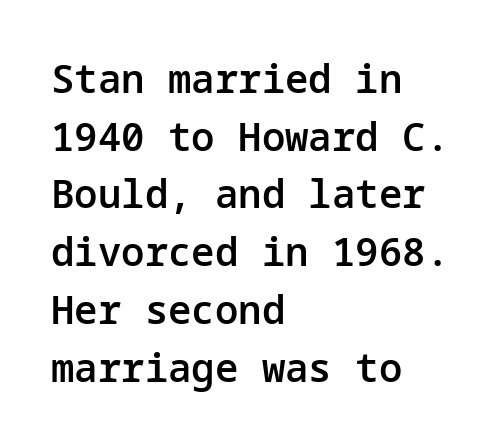
I'd describe the lettering as semibold — firm but not a full bold. The space beneath each line is pristine and unruled. It's the straight-up-and-down kind of type. The letters carry no serifs — their stems end cleanly without finishing strokes.
